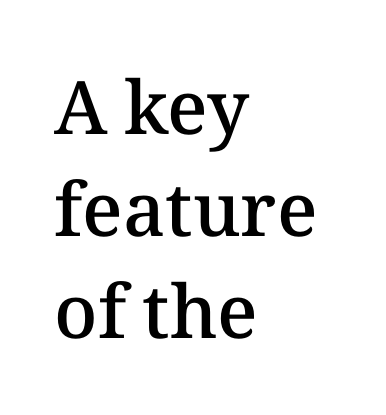
{"italic": "no", "bold": "semi", "weight": "semibold", "width": "normal", "stroke_contrast": "medium", "x_height": "medium", "monospaced": "no", "underline": "no", "align": "left", "line_spacing": "normal", "line_spacing_ratio": 1.38, "letter_spacing": "normal", "letter_spacing_em": 0.0, "glyph_px": 74}
